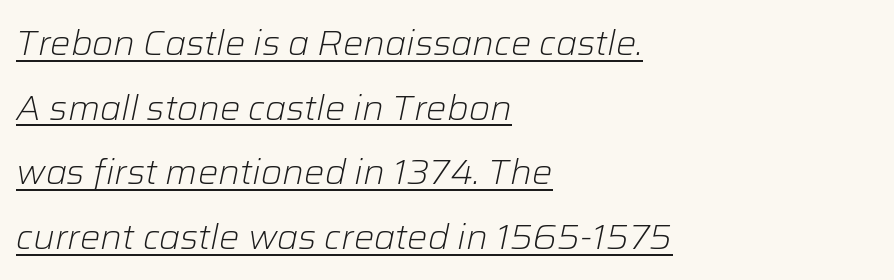
What decoration does the sample have? An underline. Compared with typical body copy, the letter spacing here is the same. Is this a fixed-width face? No — the glyphs have proportional, varying widths. This sample is left-justified, so line endings fall wherever the words run out.
